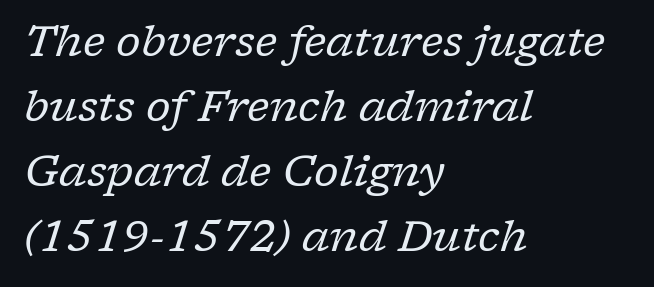
Q: Is the text bold? A: No.
Q: Is the text italic (slanted)? A: Yes, it leans right by about 17 degrees.
Q: Is the typeface a serif or a sans-serif typeface? A: Serif.
Q: Is the text underlined? A: No.
Q: How is the paragraph aligned? A: Left-aligned.
Q: Is the spacing between letters normal or unusually wide? A: Normal.
Q: Is the spacing between lines tight, normal or loose? A: Normal.
Q: Width (condensed, normal, or wide)? A: Normal.
Q: Stroke contrast? A: Low.
Q: x-height? A: Medium.
Q: Monospaced? A: No.
